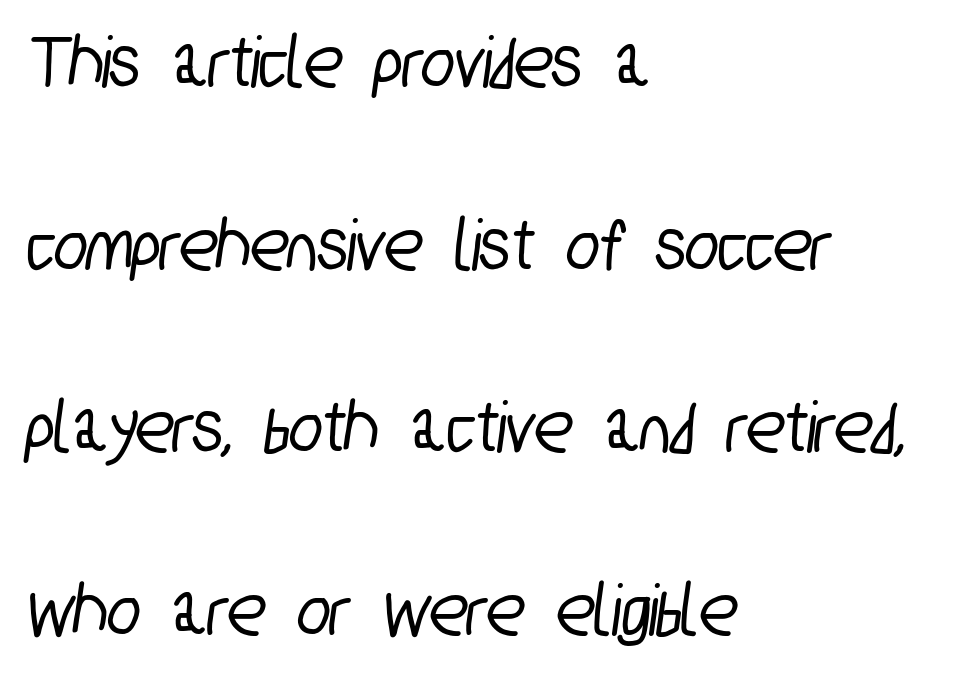
{"serif": "no", "width": "condensed", "stroke_contrast": "low", "x_height": "medium", "monospaced": "no", "underline": "no", "align": "left", "line_spacing": "loose", "line_spacing_ratio": 2.34, "letter_spacing": "normal", "letter_spacing_em": 0.0, "glyph_px": 78}
